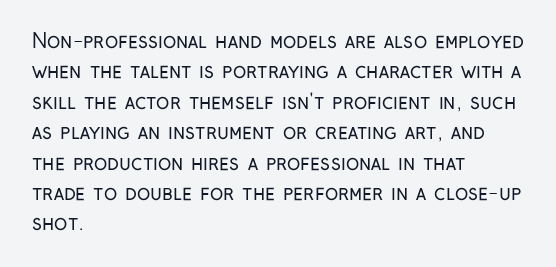
Q: Is the text bold? A: No.
Q: Is the text italic (slanted)? A: No, it is upright.
Q: Is the text underlined? A: No.
Q: How is the paragraph aligned? A: Left-aligned.
Q: Is the spacing between letters normal or unusually wide? A: Normal.
Q: Is the spacing between lines tight, normal or loose? A: Normal.
